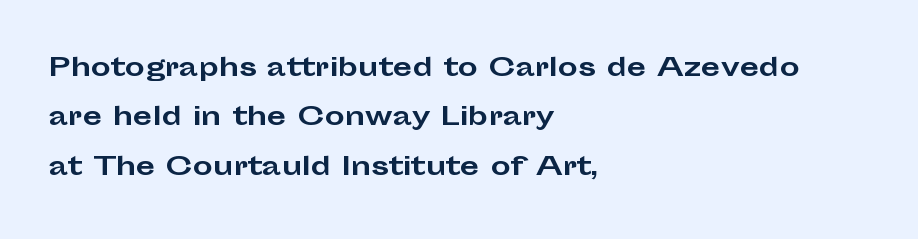
The image shows 25 px bold type, upright; set left-aligned, loose line spacing (1.98x), normal letter spacing, not underlined.
